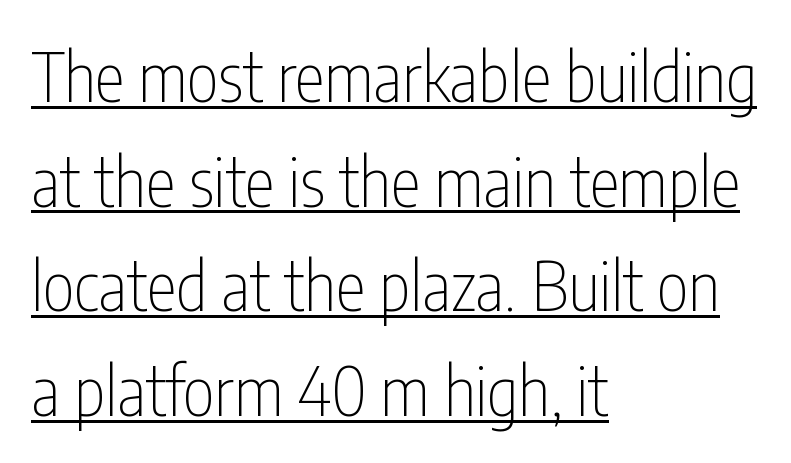
{"serif": "no", "italic": "no", "bold": "no", "weight": "thin", "width": "condensed", "stroke_contrast": "low", "x_height": "medium", "monospaced": "no", "underline": "yes", "align": "left", "line_spacing": "normal", "line_spacing_ratio": 1.54, "letter_spacing": "normal", "letter_spacing_em": 0.0, "glyph_px": 68}
